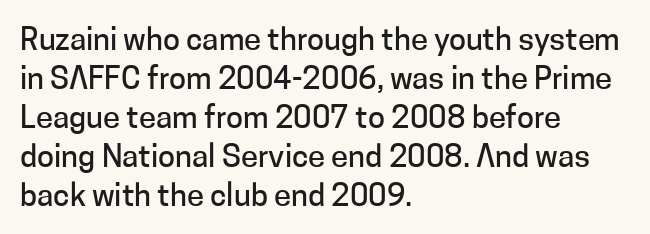
Q: Is the text italic (slanted)? A: No, it is upright.
Q: Is the typeface a serif or a sans-serif typeface? A: Sans-serif.
Q: Is the text underlined? A: No.
Q: How is the paragraph aligned? A: Left-aligned.
Q: Is the spacing between letters normal or unusually wide? A: Normal.
Q: Is the spacing between lines tight, normal or loose? A: Normal.
Q: Width (condensed, normal, or wide)? A: Normal.
Q: Stroke contrast? A: Low.
Q: x-height? A: Medium.
Q: Monospaced? A: No.
